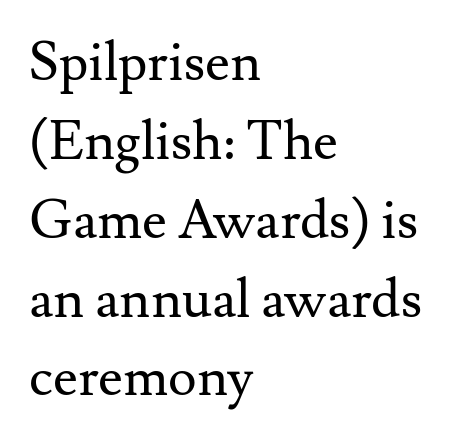
Unbolded letterforms with no extra heft. Leading: standard. Has an underline been added? It has not. Is the block centered? No — it sits flush against the left margin. The line texture is even and compact thanks to regular tracking.
